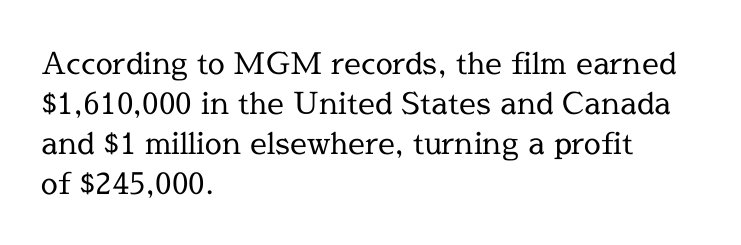
Q: Is the text bold? A: No.
Q: Is the text italic (slanted)? A: No, it is upright.
Q: Is the typeface a serif or a sans-serif typeface? A: Serif.
Q: Is the text underlined? A: No.
Q: How is the paragraph aligned? A: Left-aligned.
Q: Is the spacing between letters normal or unusually wide? A: Normal.
Q: Is the spacing between lines tight, normal or loose? A: Normal.
Q: Width (condensed, normal, or wide)? A: Normal.
Q: x-height? A: Medium.
Q: Monospaced? A: No.
